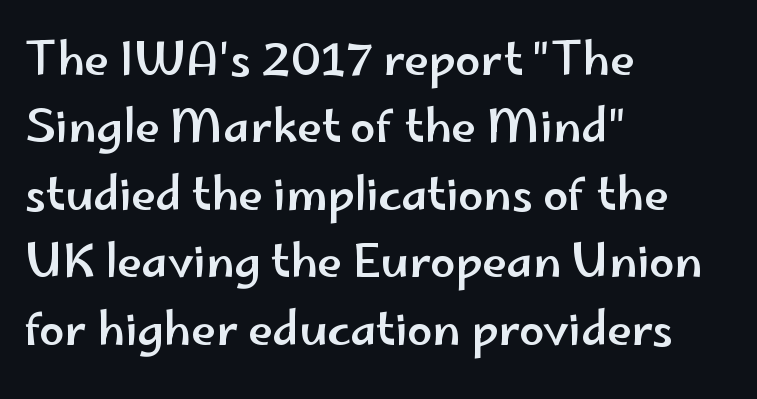
{"serif": "no", "italic": "no", "width": "wide", "stroke_contrast": "low", "x_height": "small", "monospaced": "no", "underline": "no", "align": "left", "line_spacing": "normal", "line_spacing_ratio": 1.5, "letter_spacing": "normal", "letter_spacing_em": 0.0, "glyph_px": 45}
